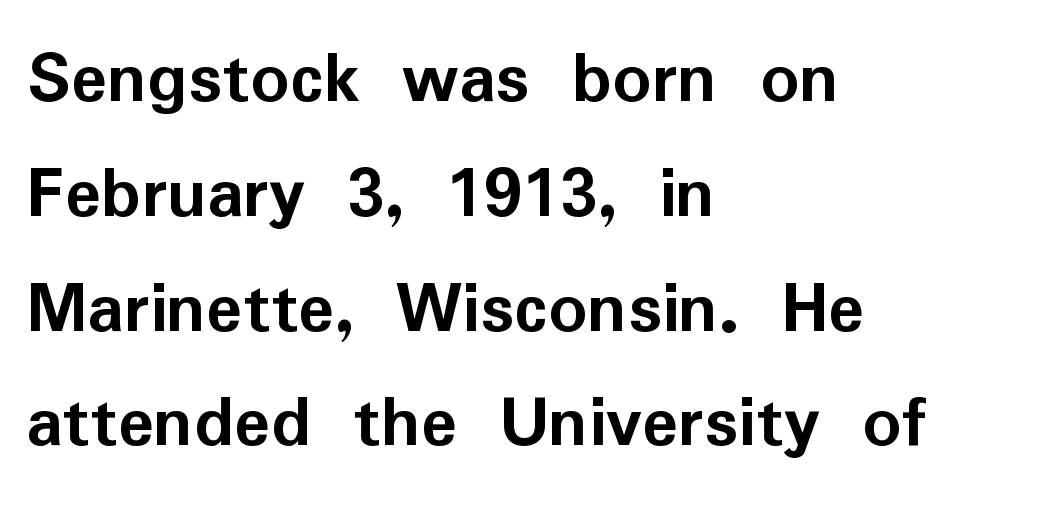
The image shows 76 px semibold sans-serif type, upright; set left-aligned, normal line spacing (1.51x), normal letter spacing, not underlined; low stroke contrast and a medium x-height.
